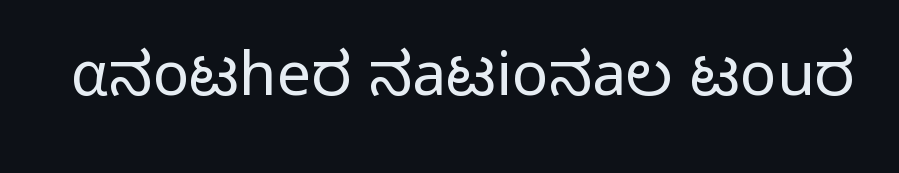
{"serif": "no", "italic": "no", "bold": "no", "weight": "light", "width": "normal", "stroke_contrast": "low", "x_height": "medium", "monospaced": "no", "underline": "no", "letter_spacing": "normal", "letter_spacing_em": 0.0, "glyph_px": 61}
